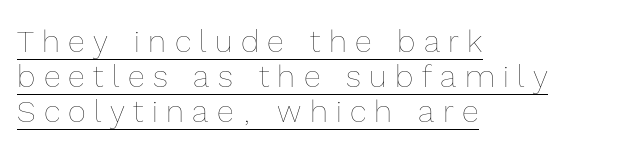
{"italic": "no", "bold": "no", "weight": "thin", "width": "normal", "x_height": "medium", "monospaced": "no", "underline": "yes", "align": "left", "line_spacing": "tight", "line_spacing_ratio": 1.13, "letter_spacing": "wide", "letter_spacing_em": 0.27, "glyph_px": 31}
